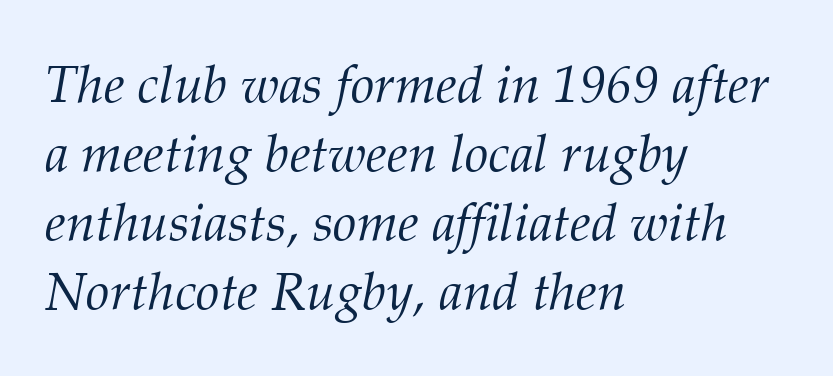
{"serif": "yes", "italic": "yes", "lean": "right", "slant_degrees": 12, "bold": "no", "weight": "light", "width": "normal", "stroke_contrast": "medium", "x_height": "medium", "monospaced": "no", "underline": "no", "align": "left", "line_spacing": "normal", "line_spacing_ratio": 1.3, "letter_spacing": "normal", "letter_spacing_em": 0.0, "glyph_px": 53}
